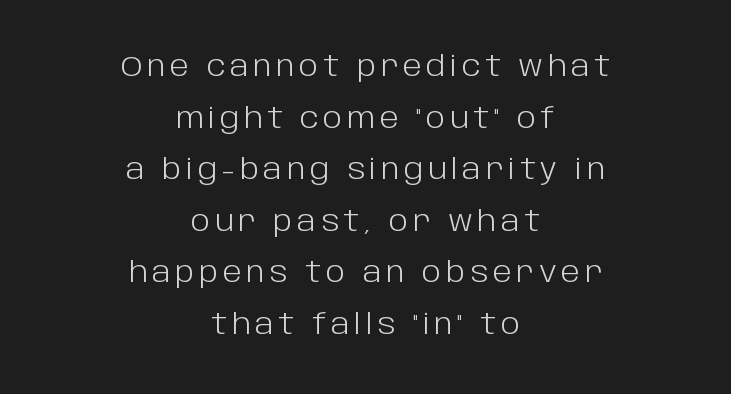
The image shows 29 px light sans-serif type, upright; set centered, line spacing 1.78x, not underlined; low stroke contrast and a large x-height.
